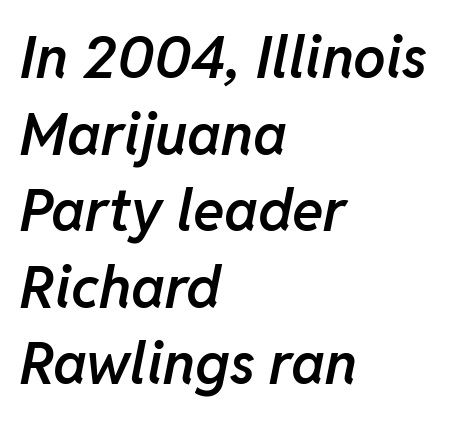
{"italic": "yes", "lean": "right", "slant_degrees": 11, "bold": "semi", "weight": "semibold", "width": "normal", "stroke_contrast": "low", "x_height": "medium", "monospaced": "no", "underline": "no", "align": "left", "line_spacing": "normal", "line_spacing_ratio": 1.32, "letter_spacing": "normal", "letter_spacing_em": 0.0, "glyph_px": 58}
